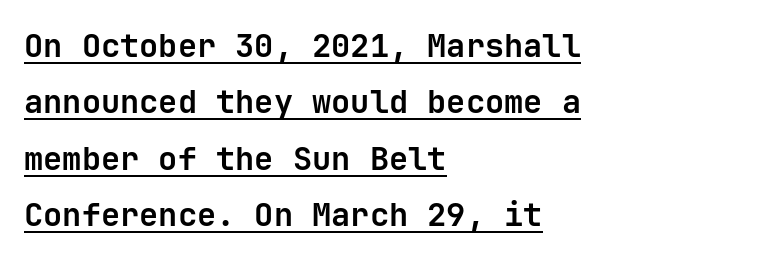
Every letter is thick-stroked: bold, no question. Nope, not italic — everything's standing straight. Fixed-width glyphs throughout — classic coding-font behaviour. Type style note: lacks serifs.
